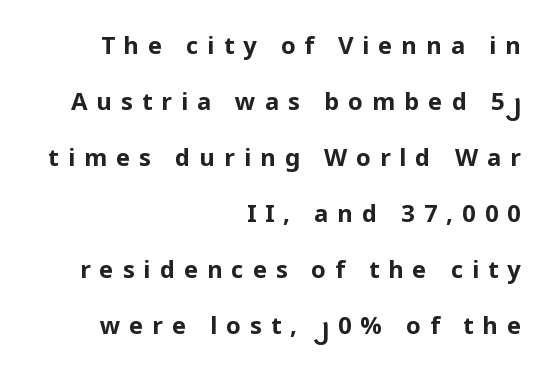
Q: Is the text bold? A: Yes.
Q: Is the text italic (slanted)? A: No, it is upright.
Q: Is the text underlined? A: No.
Q: How is the paragraph aligned? A: Right-aligned.
Q: Is the spacing between letters normal or unusually wide? A: Unusually wide.
Q: Is the spacing between lines tight, normal or loose? A: Loose.
